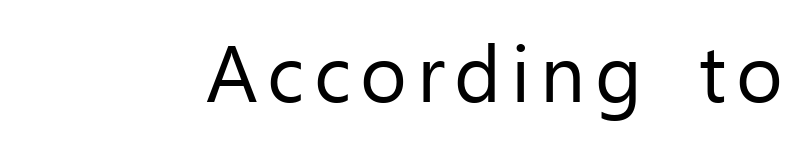
Q: Is the text bold? A: No.
Q: Is the text italic (slanted)? A: No, it is upright.
Q: Is the typeface a serif or a sans-serif typeface? A: Sans-serif.
Q: Is the text underlined? A: No.
Q: Width (condensed, normal, or wide)? A: Normal.
Q: Stroke contrast? A: Low.
Q: x-height? A: Medium.
Q: Monospaced? A: No.
